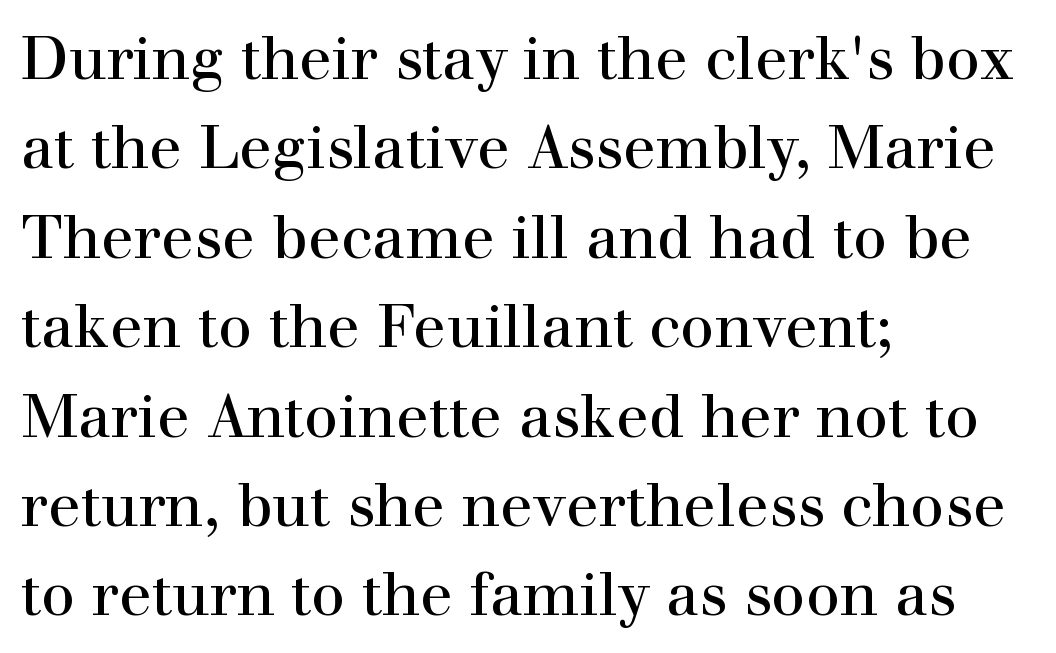
Q: Is the text bold? A: No.
Q: Is the text italic (slanted)? A: No, it is upright.
Q: Is the typeface a serif or a sans-serif typeface? A: Serif.
Q: Is the text underlined? A: No.
Q: How is the paragraph aligned? A: Left-aligned.
Q: Is the spacing between letters normal or unusually wide? A: Normal.
Q: Is the spacing between lines tight, normal or loose? A: Normal.
Q: Width (condensed, normal, or wide)? A: Normal.
Q: Stroke contrast? A: High.
Q: x-height? A: Medium.
Q: Monospaced? A: No.
